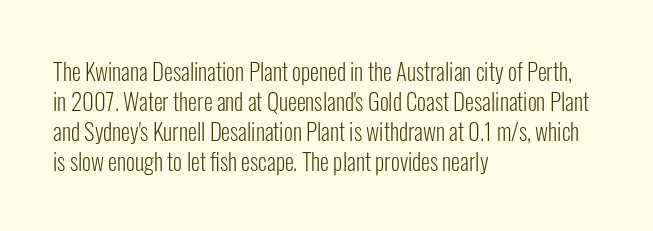
The lines are quadded left. The font sits on the lighter half of the weight spectrum, regular included. Tracking here is standard; glyphs follow each other at the usual distance. Italic? Not at all — the glyphs are vertical. Rule under the text: the space is simply empty.
